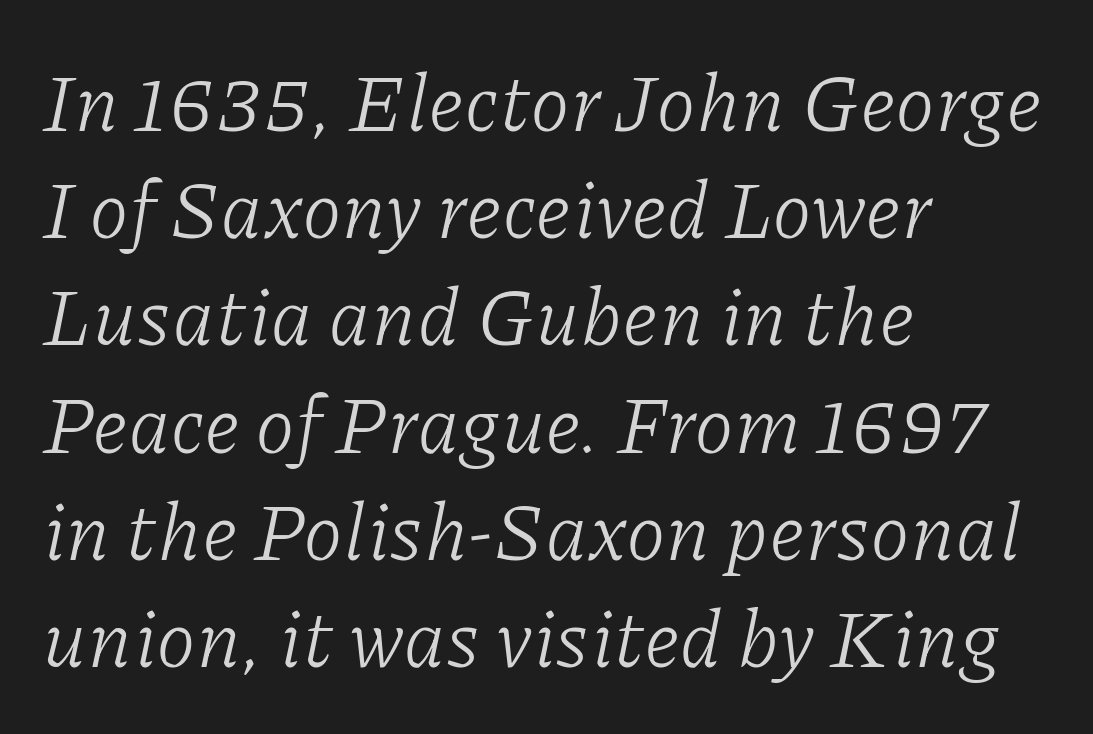
{"serif": "yes", "italic": "yes", "lean": "right", "slant_degrees": 11, "bold": "no", "weight": "light", "width": "normal", "stroke_contrast": "low", "x_height": "medium", "monospaced": "no", "underline": "no", "align": "left", "line_spacing": "normal", "line_spacing_ratio": 1.34, "letter_spacing": "normal", "letter_spacing_em": 0.0, "glyph_px": 80}
